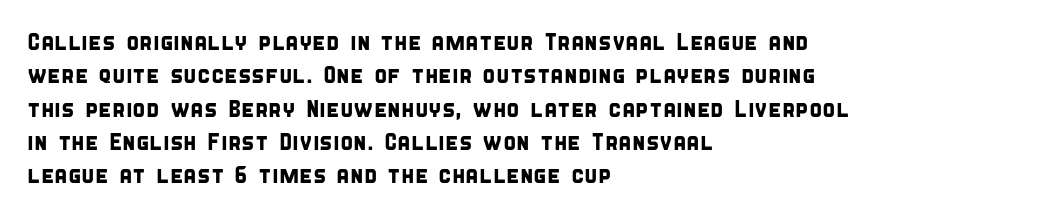
The image shows 24 px text type; set left-aligned, normal line spacing (1.39x), normal letter spacing, not underlined.
